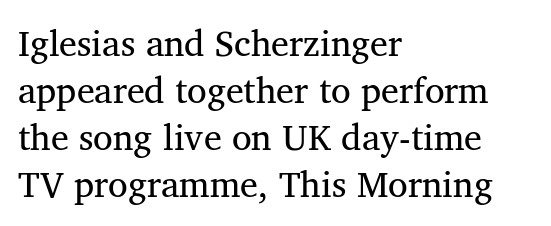
The image shows 36 px regular-weight serif type; set left-aligned, normal line spacing (1.31x), normal letter spacing, not underlined; medium stroke contrast and a medium x-height.
